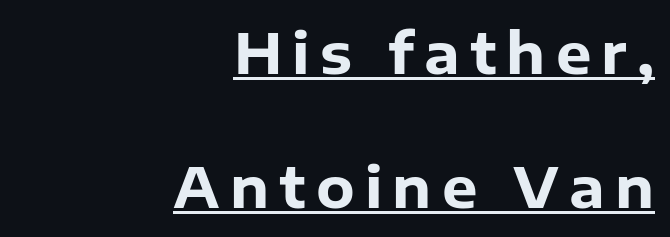
Airy leading. The paragraph shown leans on its right margin. The designer went with a sans here, leaving each stem footless. A typesetter would mark this as roman, not italic.
